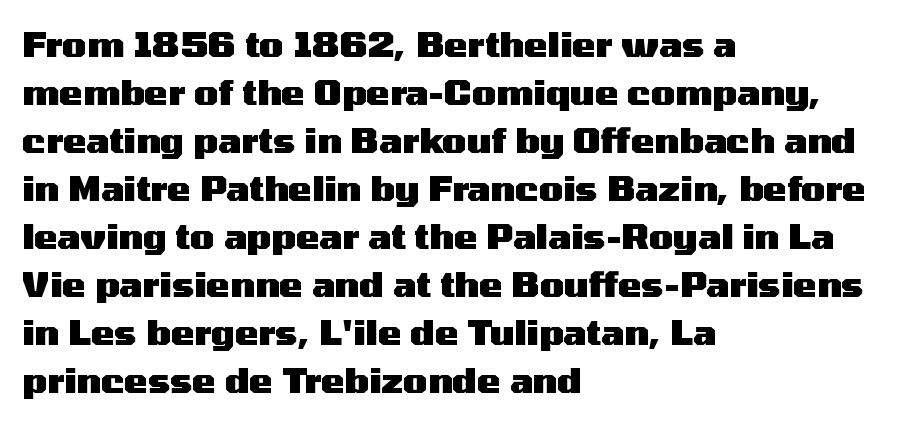
Q: Is the text bold? A: Yes.
Q: Is the text italic (slanted)? A: No, it is upright.
Q: Is the typeface a serif or a sans-serif typeface? A: Sans-serif.
Q: Is the text underlined? A: No.
Q: How is the paragraph aligned? A: Left-aligned.
Q: Is the spacing between letters normal or unusually wide? A: Normal.
Q: Is the spacing between lines tight, normal or loose? A: Normal.
Q: Width (condensed, normal, or wide)? A: Wide.
Q: Stroke contrast? A: Medium.
Q: x-height? A: Medium.
Q: Monospaced? A: No.
